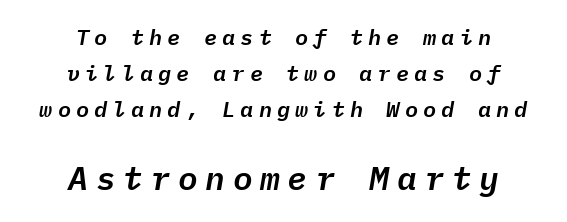
{"italic": "yes", "lean": "right", "slant_degrees": 9, "width": "normal", "stroke_contrast": "low", "x_height": "medium", "monospaced": "yes", "underline": "no", "align": "center", "line_spacing": "normal", "line_spacing_ratio": 1.63, "letter_spacing": "wide", "letter_spacing_em": 0.23, "larger_block": "second", "size_ratio": 1.5, "glyph_px": 33}
